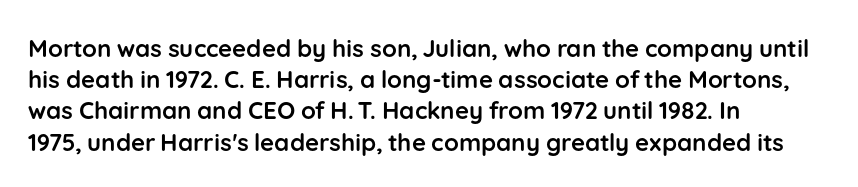
{"italic": "no", "bold": "yes", "underline": "no", "align": "left", "line_spacing": "normal", "line_spacing_ratio": 1.3, "letter_spacing": "normal", "letter_spacing_em": 0.0, "glyph_px": 24}
